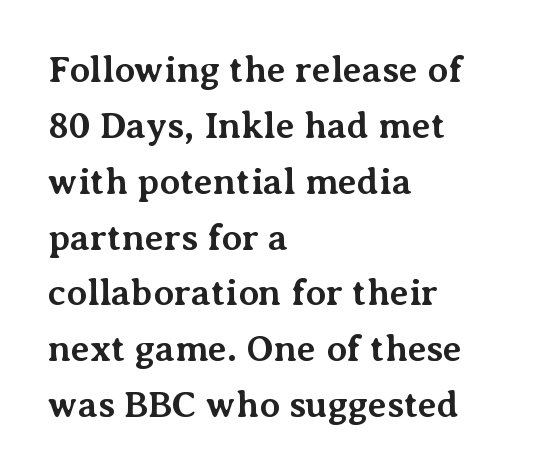
Q: Is the text bold? A: Yes.
Q: Is the text italic (slanted)? A: No, it is upright.
Q: Is the typeface a serif or a sans-serif typeface? A: Serif.
Q: Is the text underlined? A: No.
Q: How is the paragraph aligned? A: Left-aligned.
Q: Is the spacing between letters normal or unusually wide? A: Normal.
Q: Is the spacing between lines tight, normal or loose? A: Normal.
Q: Width (condensed, normal, or wide)? A: Normal.
Q: Stroke contrast? A: Medium.
Q: x-height? A: Medium.
Q: Monospaced? A: No.
